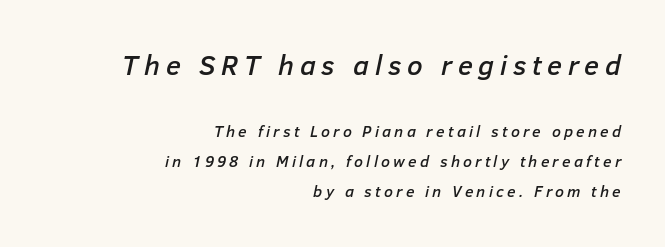
{"italic": "yes", "lean": "right", "slant_degrees": 12, "width": "normal", "stroke_contrast": "low", "x_height": "medium", "monospaced": "no", "underline": "no", "align": "right", "line_spacing_ratio": 1.88, "letter_spacing": "wide", "letter_spacing_em": 0.2, "larger_block": "first", "size_ratio": 1.75, "glyph_px": 28}
